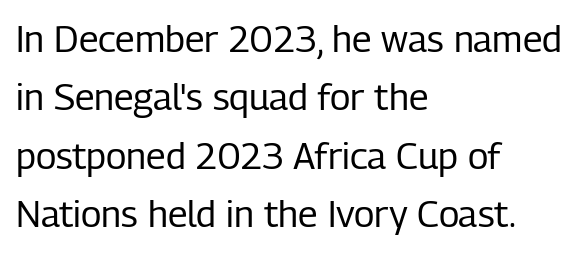
{"serif": "no", "italic": "no", "bold": "no", "weight": "regular", "width": "condensed", "stroke_contrast": "low", "x_height": "medium", "monospaced": "no", "underline": "no", "align": "left", "line_spacing": "normal", "line_spacing_ratio": 1.58, "letter_spacing": "normal", "letter_spacing_em": 0.0, "glyph_px": 37}
